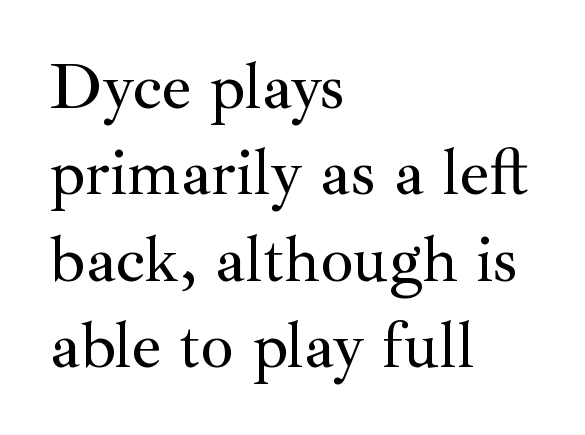
{"serif": "yes", "italic": "no", "width": "normal", "stroke_contrast": "medium", "x_height": "small", "monospaced": "no", "underline": "no", "align": "left", "line_spacing": "normal", "line_spacing_ratio": 1.31, "letter_spacing": "normal", "letter_spacing_em": 0.0, "glyph_px": 66}
